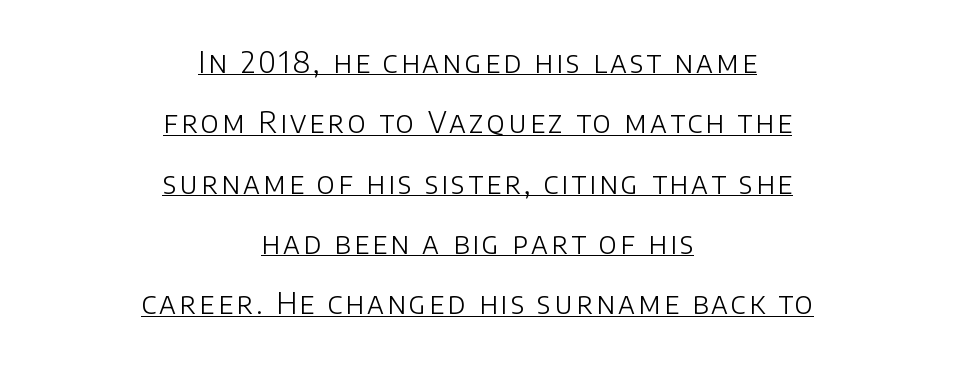
The image shows 29 px light sans-serif type, upright; set centered, loose line spacing (2.08x), underlined; low stroke contrast and a large x-height.
